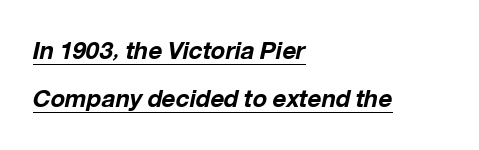
Q: Is the text bold? A: Yes.
Q: Is the text italic (slanted)? A: Yes, it leans right by about 12 degrees.
Q: Is the text underlined? A: Yes.
Q: How is the paragraph aligned? A: Left-aligned.
Q: Is the spacing between letters normal or unusually wide? A: Normal.
Q: Is the spacing between lines tight, normal or loose? A: Loose.
